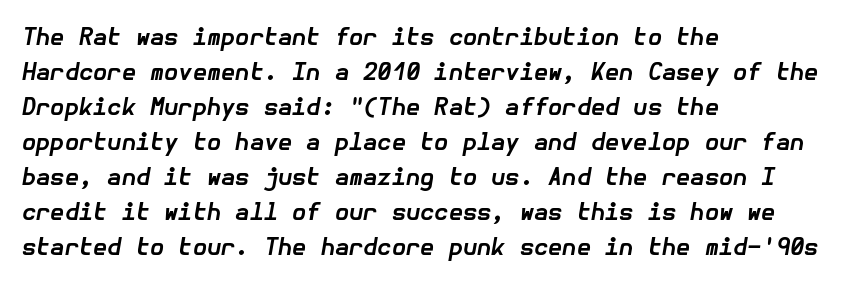
{"italic": "yes", "lean": "right", "slant_degrees": 10, "bold": "yes", "underline": "no", "align": "left", "line_spacing": "normal", "line_spacing_ratio": 1.52, "letter_spacing": "normal", "letter_spacing_em": 0.0, "glyph_px": 23}
